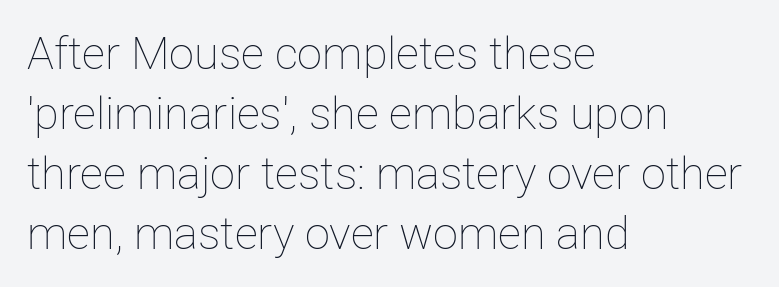
{"italic": "no", "bold": "no", "weight": "thin", "width": "normal", "stroke_contrast": "low", "x_height": "medium", "monospaced": "no", "underline": "no", "align": "left", "line_spacing": "normal", "line_spacing_ratio": 1.33, "letter_spacing": "normal", "letter_spacing_em": 0.0, "glyph_px": 45}
